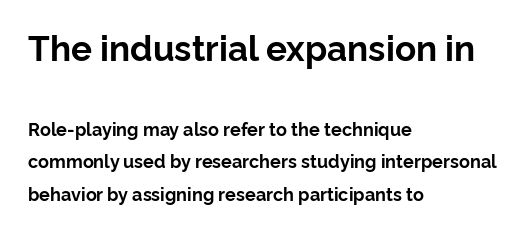
{"serif": "no", "italic": "no", "bold": "yes", "weight": "bold", "width": "normal", "stroke_contrast": "low", "x_height": "medium", "monospaced": "no", "underline": "no", "align": "left", "line_spacing_ratio": 1.8, "letter_spacing": "normal", "letter_spacing_em": 0.0, "larger_block": "first", "size_ratio": 1.94, "glyph_px": 35}
